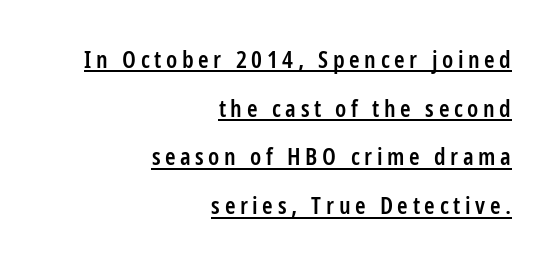
The image shows 24 px text type, upright; set right-aligned, loose line spacing (2.03x), underlined.
